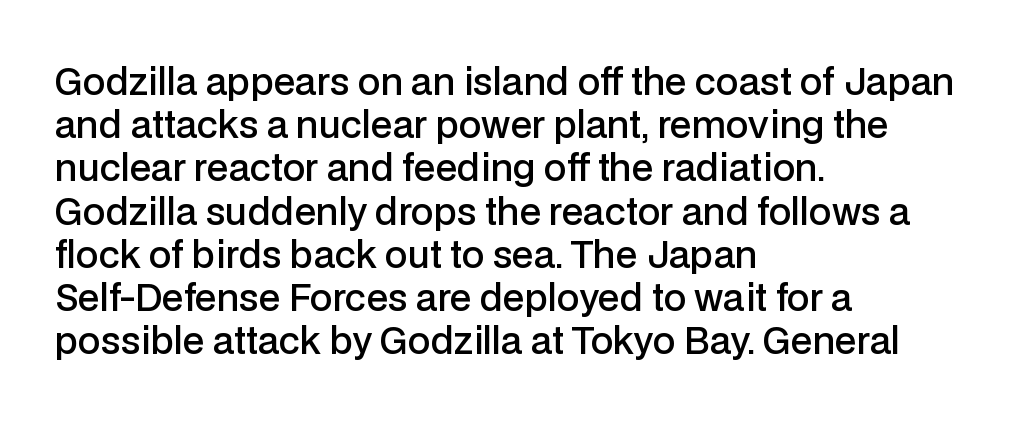
The image shows 36 px semibold sans-serif type, upright; set left-aligned, line spacing 1.2x, normal letter spacing, not underlined; low stroke contrast and a medium x-height.
